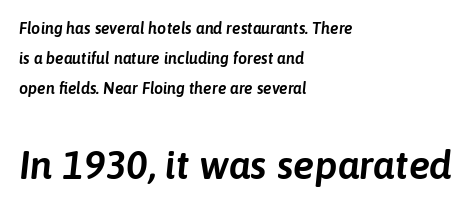
Q: Is the text italic (slanted)? A: Yes, it leans right by about 6 degrees.
Q: Is the text underlined? A: No.
Q: How is the paragraph aligned? A: Left-aligned.
Q: Is the spacing between letters normal or unusually wide? A: Normal.
Q: Which block of text is set in a larger size, the first (top) or the second (bottom)? A: The second (bottom) one.
Q: Width (condensed, normal, or wide)? A: Normal.
Q: Stroke contrast? A: Low.
Q: x-height? A: Medium.
Q: Monospaced? A: No.
